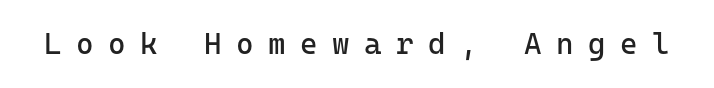
The image shows 30 px regular-weight sans-serif type, upright, monospaced; set unusually wide letter spacing (+0.48 em), not underlined; low stroke contrast and a medium x-height.
